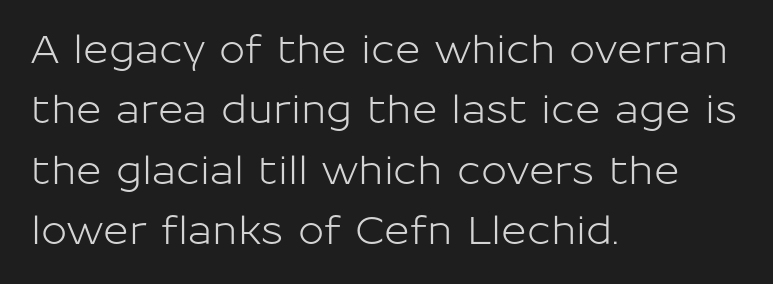
{"serif": "no", "italic": "no", "width": "normal", "stroke_contrast": "low", "x_height": "medium", "monospaced": "no", "underline": "no", "align": "left", "line_spacing": "normal", "line_spacing_ratio": 1.55, "letter_spacing": "normal", "letter_spacing_em": 0.0, "glyph_px": 39}
